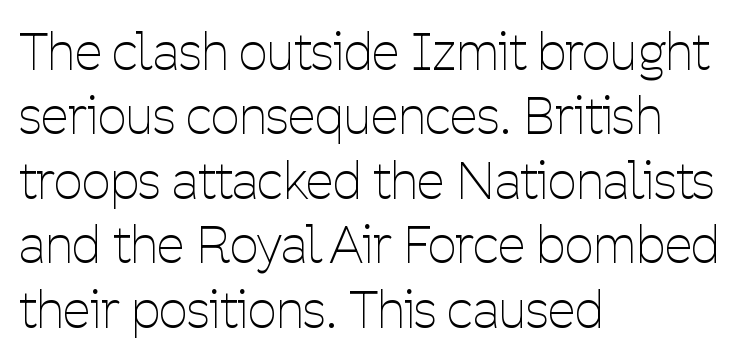
The image shows 50 px thin, condensed sans-serif type, upright; set left-aligned, normal line spacing (1.29x), normal letter spacing, not underlined; low stroke contrast and a medium x-height.
